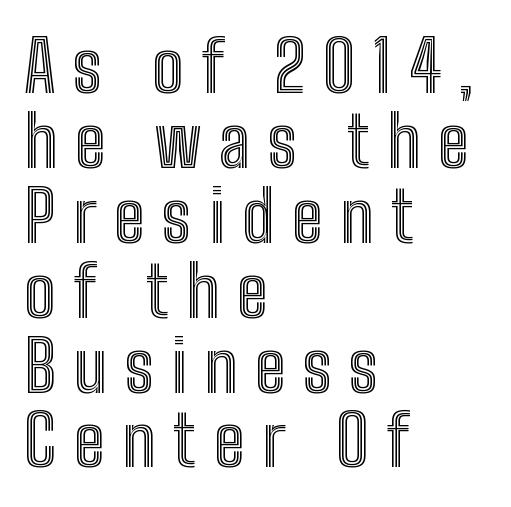
The passage shown is typed in a proportional face where columns would drift. Italic: no, the glyphs are upright roman. Is there much room between lines? No — they nearly touch. Substantial extra tracking has been applied to these lines. The typesetter chose a ragged-right arrangement here.
